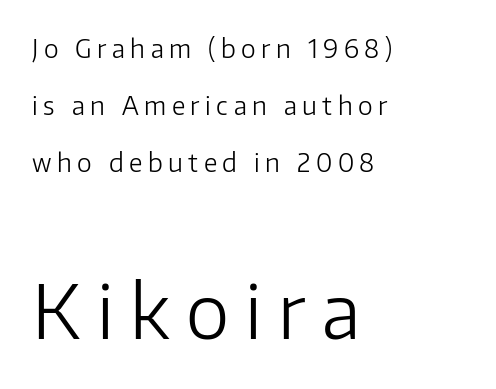
Q: Is the text bold? A: No.
Q: Is the text italic (slanted)? A: No, it is upright.
Q: Is the typeface a serif or a sans-serif typeface? A: Sans-serif.
Q: Is the text underlined? A: No.
Q: How is the paragraph aligned? A: Left-aligned.
Q: Is the spacing between letters normal or unusually wide? A: Unusually wide.
Q: Is the spacing between lines tight, normal or loose? A: Loose.
Q: Which block of text is set in a larger size, the first (top) or the second (bottom)? A: The second (bottom) one.
Q: Width (condensed, normal, or wide)? A: Normal.
Q: Stroke contrast? A: Low.
Q: x-height? A: Medium.
Q: Monospaced? A: No.
